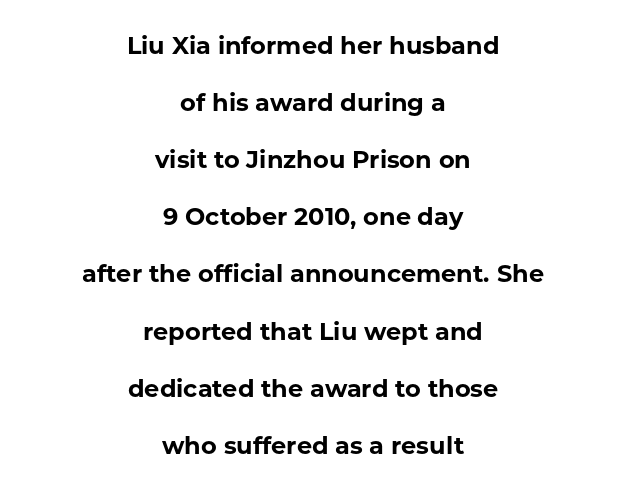
Q: Is the text bold? A: Yes.
Q: Is the text italic (slanted)? A: No, it is upright.
Q: Is the text underlined? A: No.
Q: How is the paragraph aligned? A: Centered.
Q: Is the spacing between letters normal or unusually wide? A: Normal.
Q: Is the spacing between lines tight, normal or loose? A: Loose.
